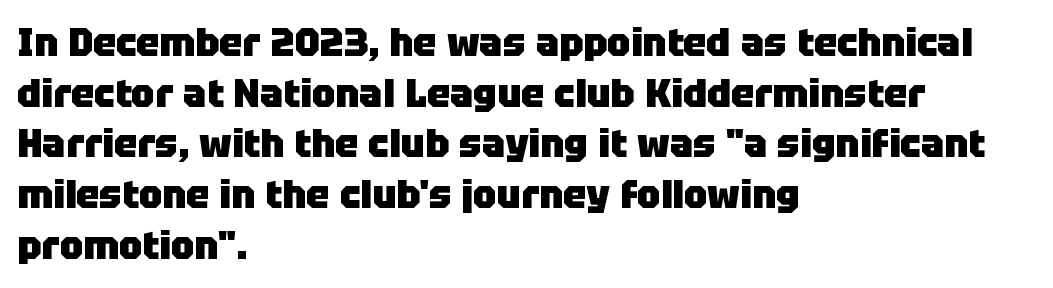
{"serif": "no", "italic": "no", "bold": "yes", "weight": "heavy", "width": "normal", "stroke_contrast": "low", "x_height": "large", "monospaced": "no", "underline": "no", "align": "left", "line_spacing": "normal", "line_spacing_ratio": 1.3, "letter_spacing": "normal", "letter_spacing_em": 0.0, "glyph_px": 39}
